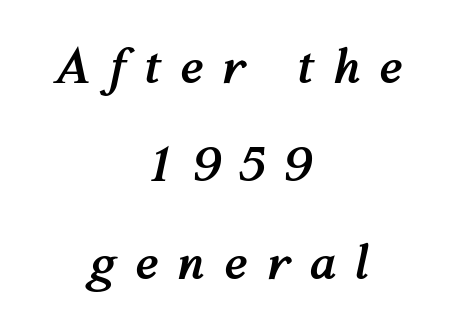
{"italic": "yes", "lean": "right", "slant_degrees": 12, "bold": "yes", "weight": "semibold", "width": "normal", "stroke_contrast": "medium", "x_height": "medium", "monospaced": "no", "underline": "no", "align": "center", "line_spacing": "loose", "line_spacing_ratio": 2.08, "letter_spacing": "wide", "letter_spacing_em": 0.41, "glyph_px": 47}
